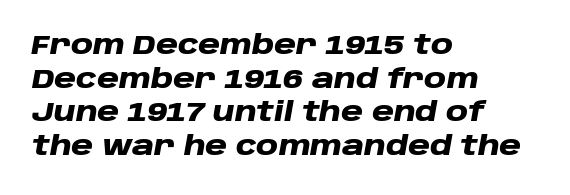
Q: Is the text bold? A: Yes.
Q: Is the text italic (slanted)? A: Yes, it leans right by about 10 degrees.
Q: Is the text underlined? A: No.
Q: How is the paragraph aligned? A: Left-aligned.
Q: Is the spacing between letters normal or unusually wide? A: Normal.
Q: Is the spacing between lines tight, normal or loose? A: Normal.
